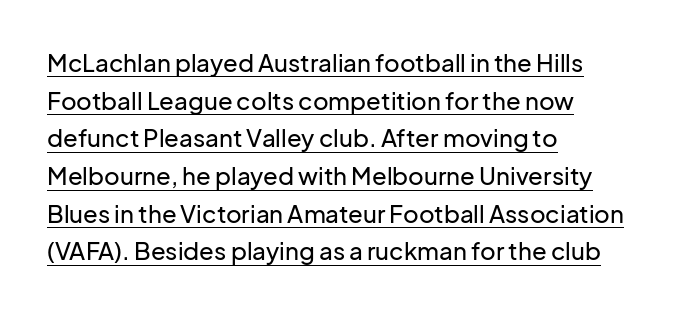
The image shows 24 px text type, upright; set left-aligned, normal line spacing (1.57x), normal letter spacing, underlined.
